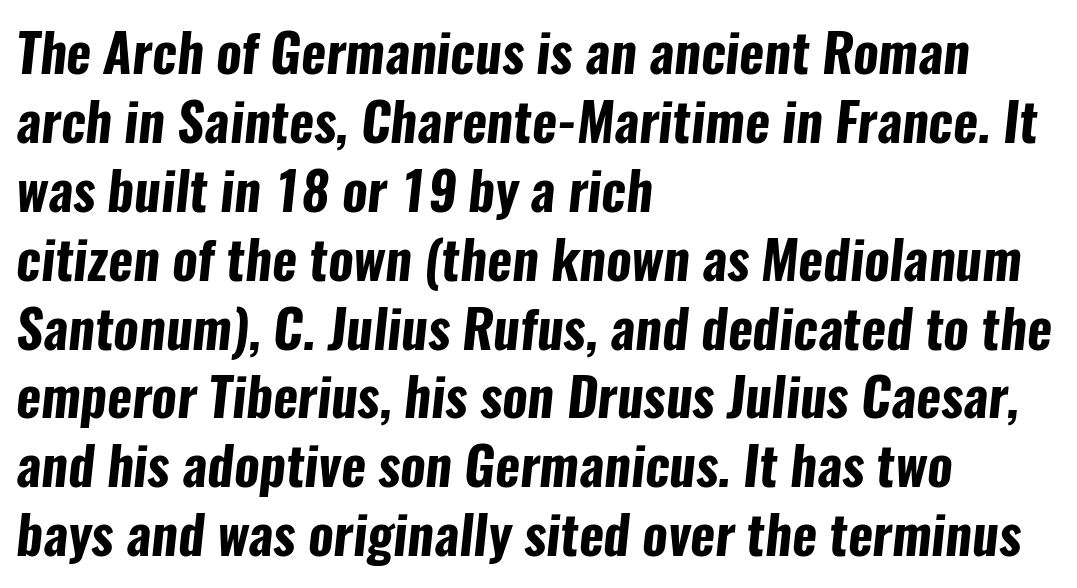
The image shows 53 px bold, condensed sans-serif type; set left-aligned, normal line spacing (1.3x), normal letter spacing, not underlined; low stroke contrast and a medium x-height.
